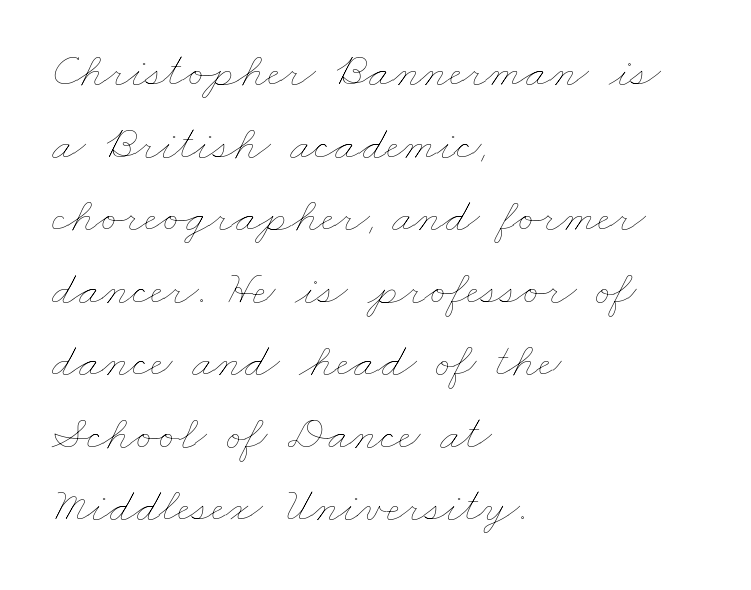
The image shows 49 px thin, wide type; set left-aligned, normal line spacing (1.48x), normal letter spacing, not underlined; low stroke contrast and a small x-height.
